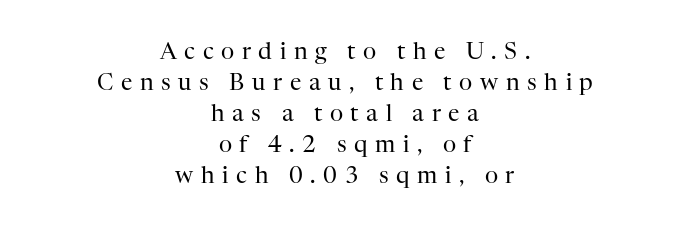
A normal amount of white space separates one row of letters from the next. Weight: in the light-to-regular range. Notice how the passage keeps no hard edge, just a central spine. Italic? Not at all — the glyphs are vertical. Honestly, the letter spacing is so wide it's the main thing you notice.
